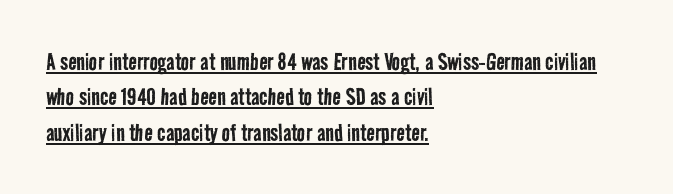
{"serif": "no", "bold": "no", "weight": "regular", "width": "condensed", "stroke_contrast": "low", "x_height": "medium", "monospaced": "no", "underline": "yes", "align": "left", "line_spacing": "normal", "line_spacing_ratio": 1.26, "letter_spacing": "normal", "letter_spacing_em": 0.0, "glyph_px": 28}
